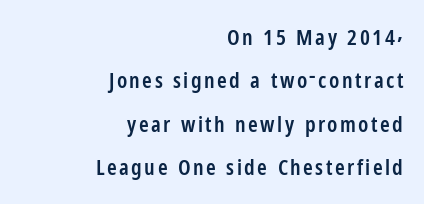
{"italic": "no", "bold": "semi", "underline": "no", "align": "right", "line_spacing": "loose", "line_spacing_ratio": 1.97, "glyph_px": 22}
